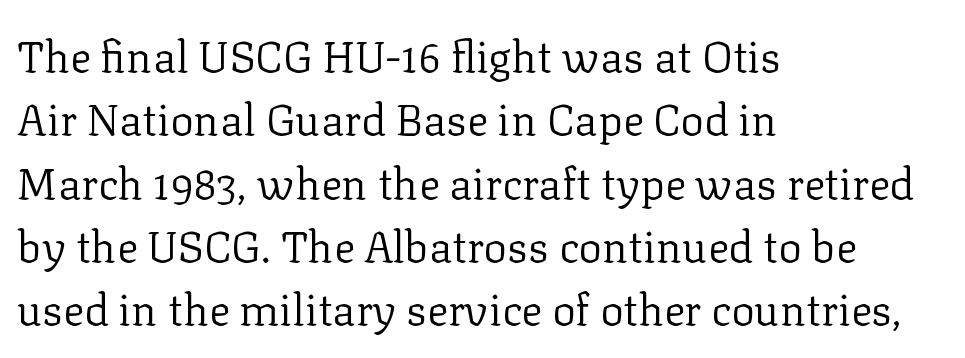
Q: Is the text bold? A: No.
Q: Is the text italic (slanted)? A: No, it is upright.
Q: Is the typeface a serif or a sans-serif typeface? A: Serif.
Q: Is the text underlined? A: No.
Q: How is the paragraph aligned? A: Left-aligned.
Q: Is the spacing between letters normal or unusually wide? A: Normal.
Q: Is the spacing between lines tight, normal or loose? A: Normal.
Q: Width (condensed, normal, or wide)? A: Normal.
Q: Stroke contrast? A: Low.
Q: x-height? A: Medium.
Q: Monospaced? A: No.
